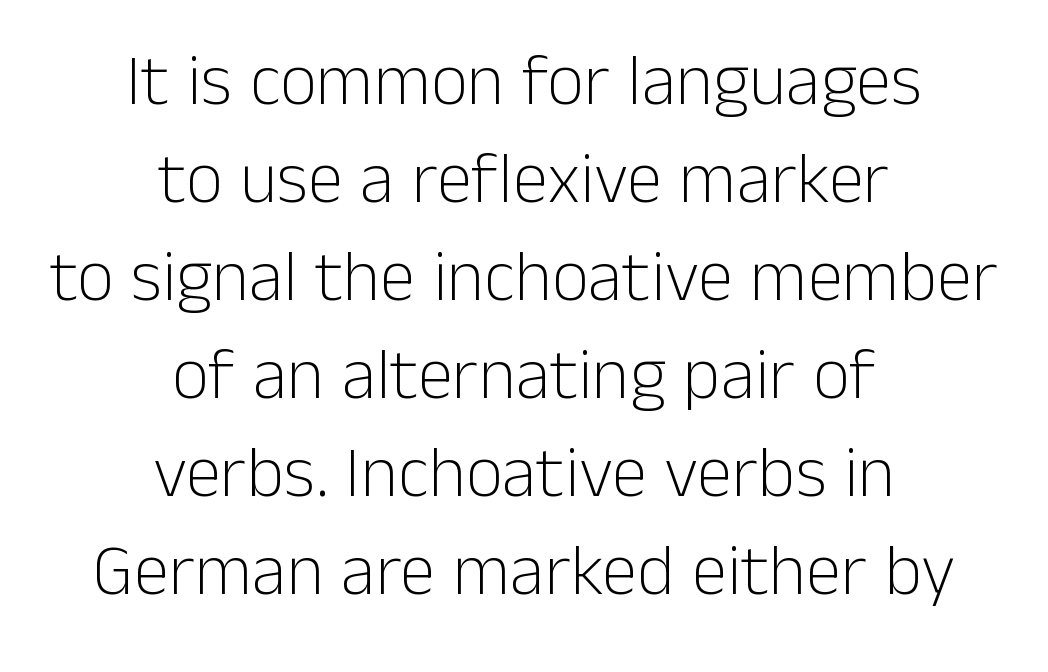
Q: Is the text bold? A: No.
Q: Is the text italic (slanted)? A: No, it is upright.
Q: Is the typeface a serif or a sans-serif typeface? A: Sans-serif.
Q: Is the text underlined? A: No.
Q: How is the paragraph aligned? A: Centered.
Q: Is the spacing between letters normal or unusually wide? A: Normal.
Q: Is the spacing between lines tight, normal or loose? A: Normal.
Q: Width (condensed, normal, or wide)? A: Normal.
Q: Stroke contrast? A: Low.
Q: x-height? A: Medium.
Q: Monospaced? A: No.
